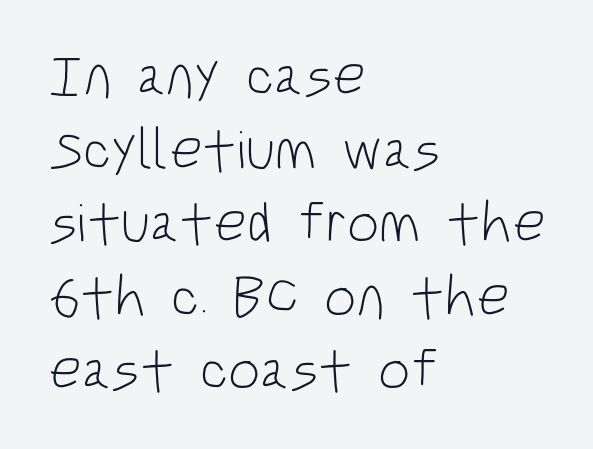
{"serif": "no", "italic": "no", "bold": "no", "weight": "light", "width": "condensed", "stroke_contrast": "low", "x_height": "large", "monospaced": "no", "underline": "no", "align": "left", "line_spacing": "normal", "line_spacing_ratio": 1.29, "letter_spacing": "normal", "letter_spacing_em": 0.0, "glyph_px": 57}
